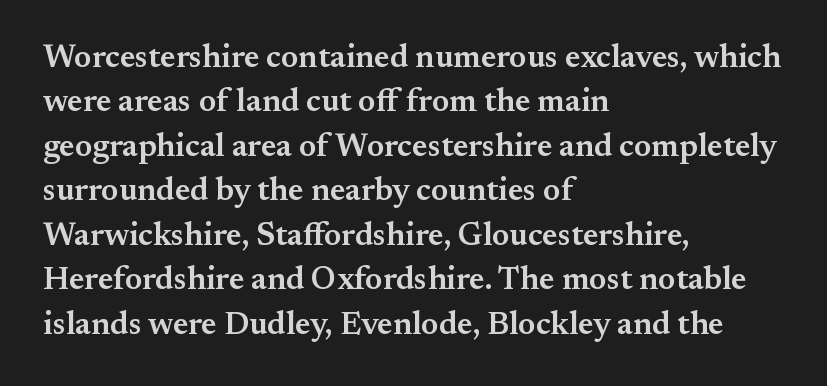
This sample has the flowing, uneven cadence of proportional lettering. Style check: upright. Vertically, the passage feels balanced, rows spaced as you'd expect. This sample uses a serif face. The sample has been set in demibold, a notch under bold. The typesetter chose a ragged-right arrangement here.
